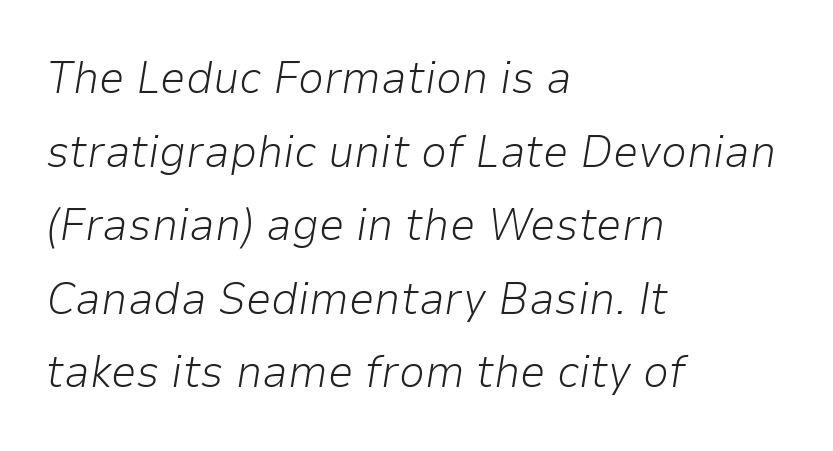
{"italic": "yes", "lean": "right", "slant_degrees": 9, "bold": "no", "weight": "light", "width": "normal", "stroke_contrast": "low", "x_height": "medium", "monospaced": "no", "underline": "no", "align": "left", "line_spacing": "normal", "line_spacing_ratio": 1.6, "letter_spacing": "normal", "letter_spacing_em": 0.0, "glyph_px": 46}
